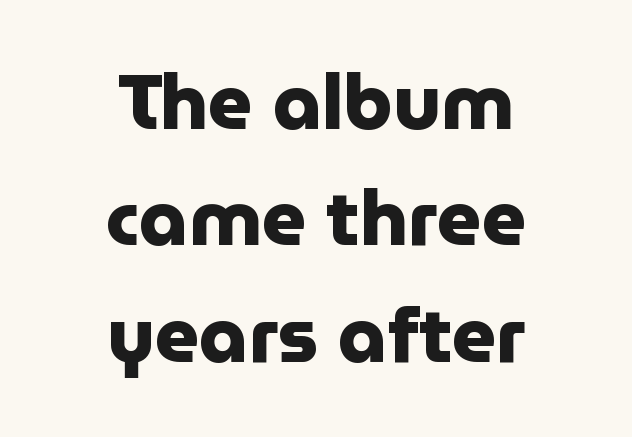
Character widths vary here, with narrow letters taking less room than wide ones. Casual observation: everything's sitting right in the middle. Quick note: interline space is typical. Descender tails drop into unmarked territory. I'd describe the lettering as bold — thick and assertive.
